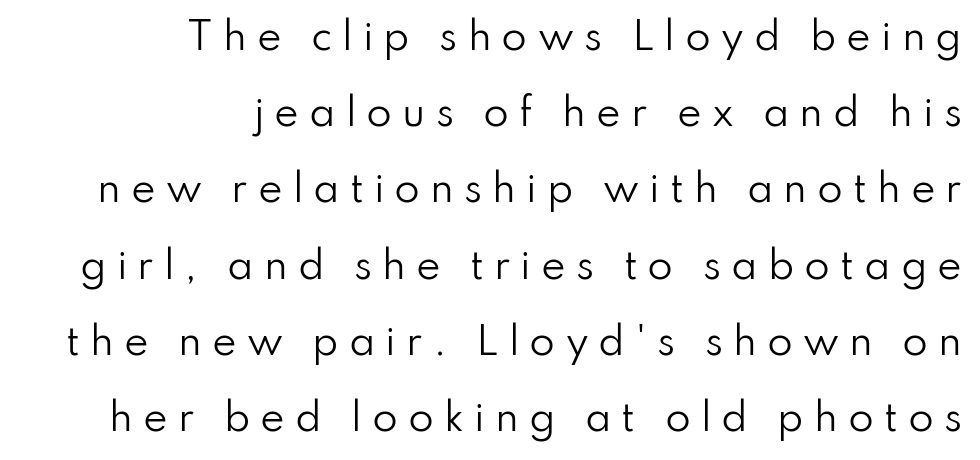
{"serif": "no", "italic": "no", "bold": "no", "weight": "regular", "width": "normal", "stroke_contrast": "low", "x_height": "small", "monospaced": "no", "underline": "no", "align": "right", "line_spacing": "loose", "line_spacing_ratio": 2.06, "letter_spacing": "wide", "letter_spacing_em": 0.27, "glyph_px": 37}
